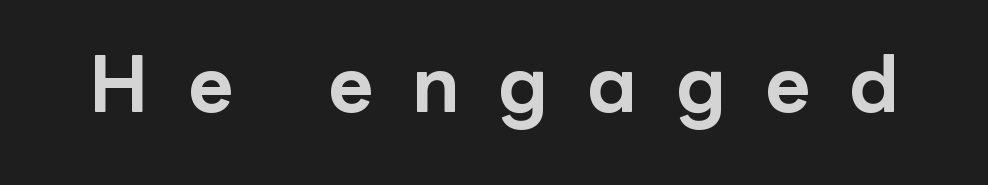
The image shows 78 px bold sans-serif type, upright; set unusually wide letter spacing (+0.5 em), not underlined; low stroke contrast and a medium x-height.
